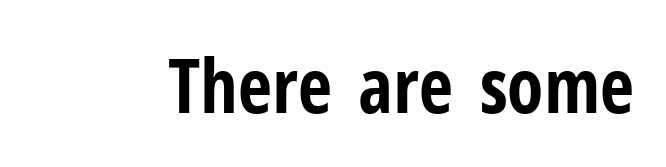
Does the lettering tilt? It doesn't — this is upright. The face used here is proportionally spaced, like ordinary book or web type. Examine the stroke ends and you'll find no serifs. Here the glyphs are tracked normally, forming tight word shapes. These lines carry a lot of weight — the face is fully bold.
